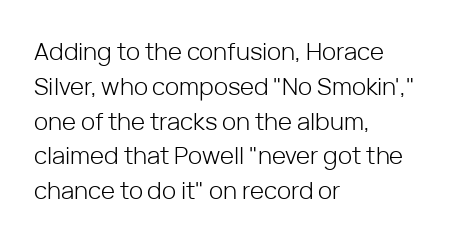
Summary of weight: not heavy and not bold. The passage shown stacks its lines at a standard gap. Upright lettering throughout. Tracking value appears to be zero — textbook default spacing.
